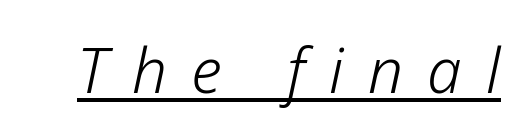
The image shows 62 px light type, italic (leaning right); set unusually wide letter spacing (+0.39 em), underlined; low stroke contrast and a medium x-height.
